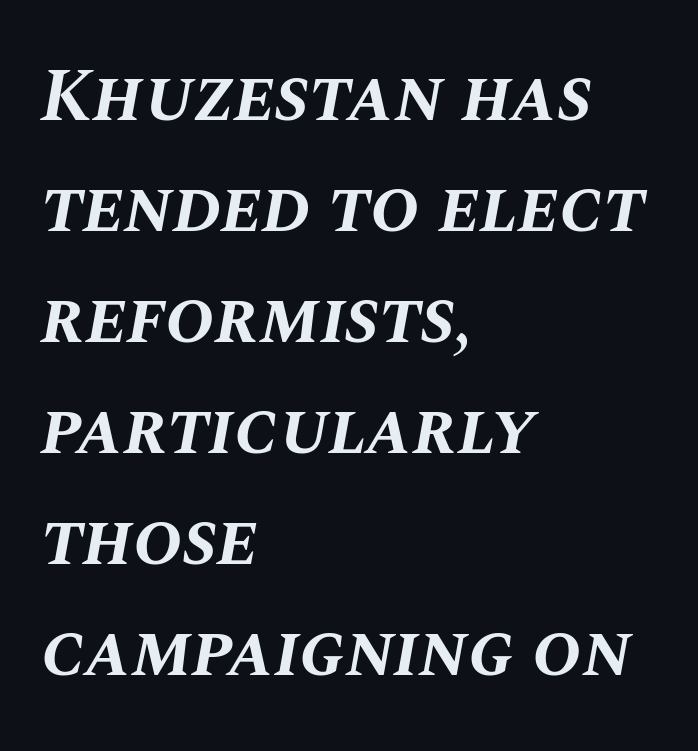
A full-strength bold gives these letters their thick strokes. Is this a fixed-width face? No — the glyphs have proportional, varying widths. Left-aligned paragraph, ragged on the right. There's an unmistakable incline to the writing here. These lines keep a tight, regular rhythm from letter to letter. Clear beneath every line of the passage.
